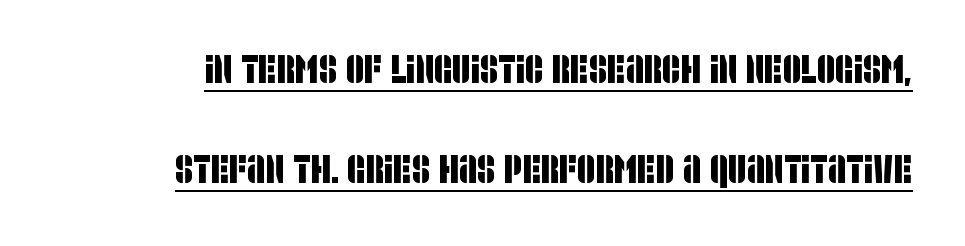
{"serif": "no", "width": "condensed", "stroke_contrast": "low", "x_height": "large", "monospaced": "no", "underline": "yes", "line_spacing": "loose", "line_spacing_ratio": 2.49, "letter_spacing": "normal", "letter_spacing_em": 0.0, "glyph_px": 40}
